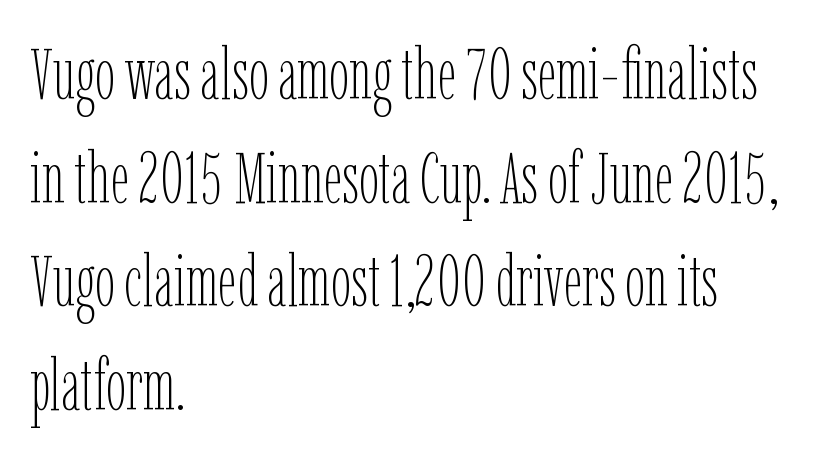
The image shows 72 px thin, condensed type, upright; set left-aligned, normal line spacing (1.44x), normal letter spacing, not underlined; low stroke contrast and a medium x-height.
